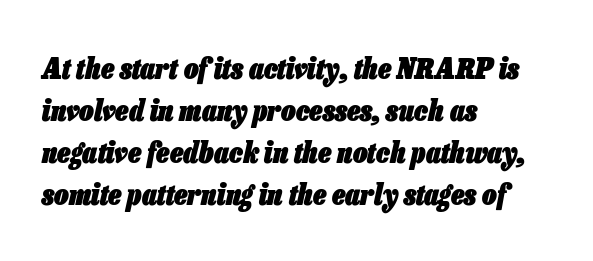
The image shows 29 px heavy, condensed type, italic (leaning right); set left-aligned, normal line spacing (1.45x), normal letter spacing, not underlined; low stroke contrast and a medium x-height.
